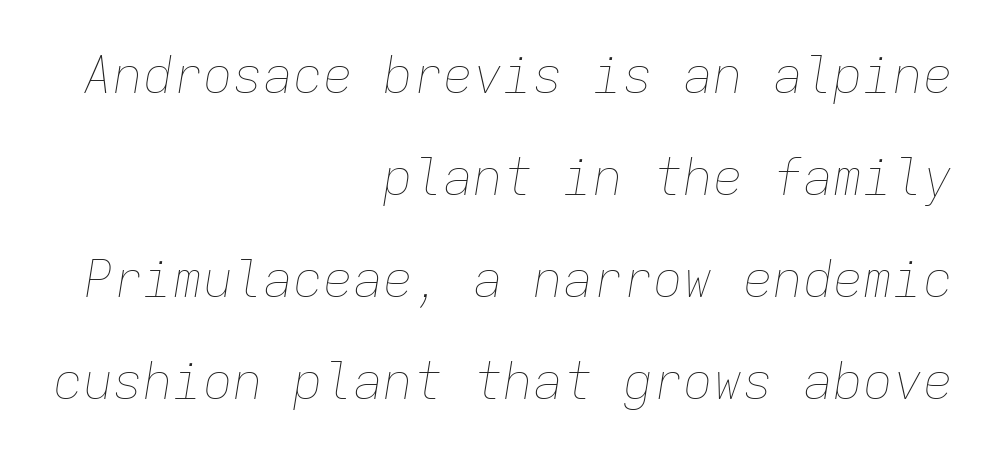
Q: Is the text bold? A: No.
Q: Is the text italic (slanted)? A: Yes, it leans right by about 9 degrees.
Q: Is the text underlined? A: No.
Q: How is the paragraph aligned? A: Right-aligned.
Q: Is the spacing between letters normal or unusually wide? A: Normal.
Q: Is the spacing between lines tight, normal or loose? A: Loose.
Q: Width (condensed, normal, or wide)? A: Normal.
Q: Stroke contrast? A: Low.
Q: x-height? A: Medium.
Q: Monospaced? A: Yes.
